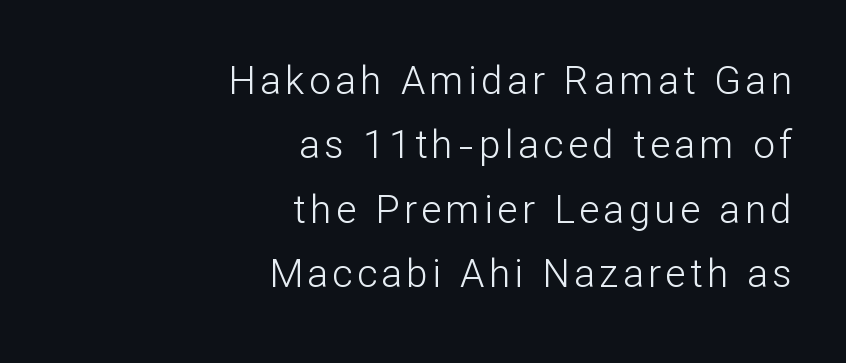
{"serif": "no", "italic": "no", "bold": "no", "weight": "light", "width": "normal", "stroke_contrast": "low", "x_height": "medium", "monospaced": "no", "underline": "no", "align": "right", "line_spacing": "normal", "line_spacing_ratio": 1.65, "glyph_px": 39}
